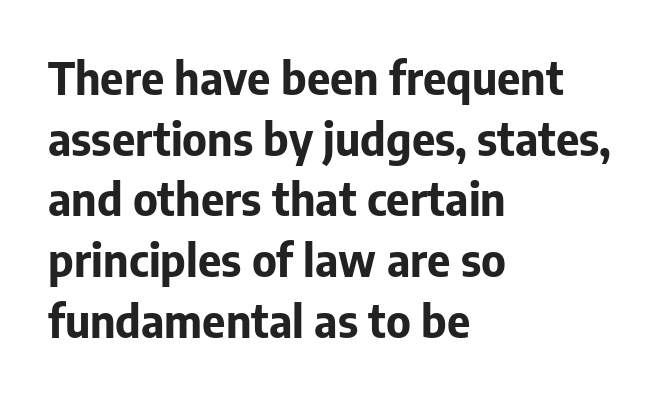
{"serif": "no", "italic": "no", "bold": "yes", "weight": "bold", "width": "normal", "stroke_contrast": "low", "x_height": "medium", "monospaced": "no", "underline": "no", "align": "left", "line_spacing": "normal", "line_spacing_ratio": 1.35, "letter_spacing": "normal", "letter_spacing_em": 0.0, "glyph_px": 45}
